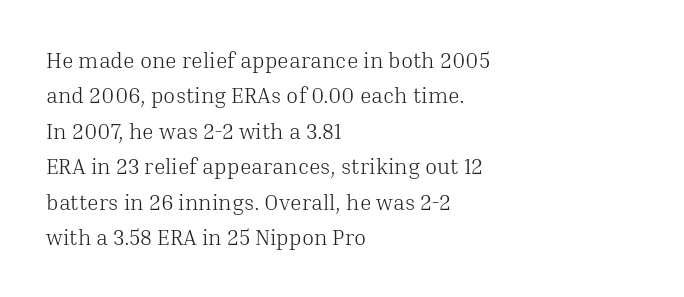
The image shows 22 px text type, upright; set left-aligned, normal line spacing (1.61x), normal letter spacing, not underlined.
